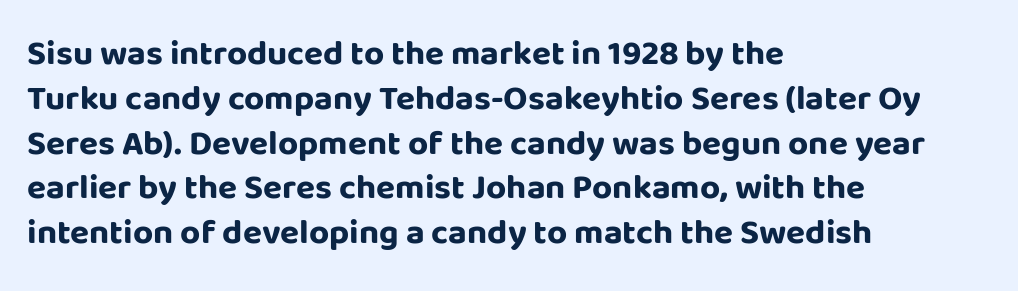
{"serif": "no", "italic": "no", "bold": "yes", "weight": "bold", "width": "normal", "stroke_contrast": "low", "x_height": "large", "monospaced": "no", "underline": "no", "align": "left", "line_spacing": "normal", "line_spacing_ratio": 1.28, "letter_spacing": "normal", "letter_spacing_em": 0.0, "glyph_px": 35}
